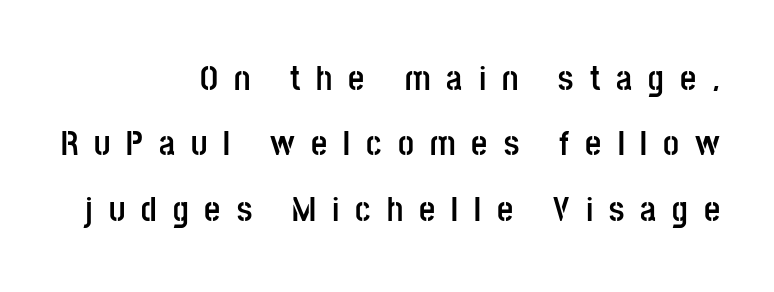
The image shows 35 px semibold, condensed sans-serif type, upright; set right-aligned, line spacing 1.87x, unusually wide letter spacing (+0.46 em), not underlined; low stroke contrast and a large x-height.
